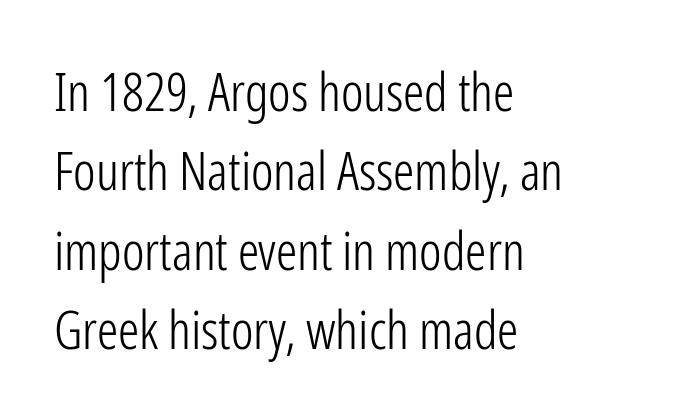
Q: Is the text bold? A: No.
Q: Is the text italic (slanted)? A: No, it is upright.
Q: Is the typeface a serif or a sans-serif typeface? A: Sans-serif.
Q: Is the text underlined? A: No.
Q: How is the paragraph aligned? A: Left-aligned.
Q: Is the spacing between letters normal or unusually wide? A: Normal.
Q: Is the spacing between lines tight, normal or loose? A: Normal.
Q: Width (condensed, normal, or wide)? A: Condensed.
Q: Stroke contrast? A: Low.
Q: x-height? A: Medium.
Q: Monospaced? A: No.
